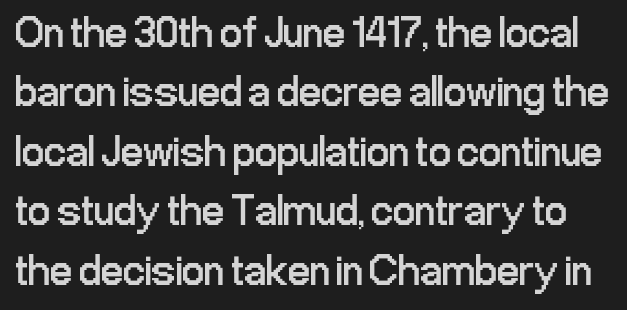
The image shows 44 px regular-weight, condensed sans-serif type, upright; set normal line spacing (1.35x), normal letter spacing, not underlined; low stroke contrast and a medium x-height.
